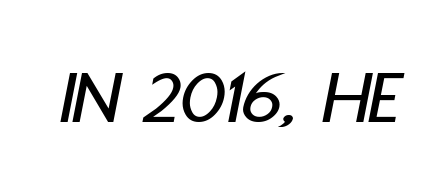
The image shows 77 px condensed type, italic (leaning right); set normal letter spacing, not underlined; low stroke contrast and a large x-height.
